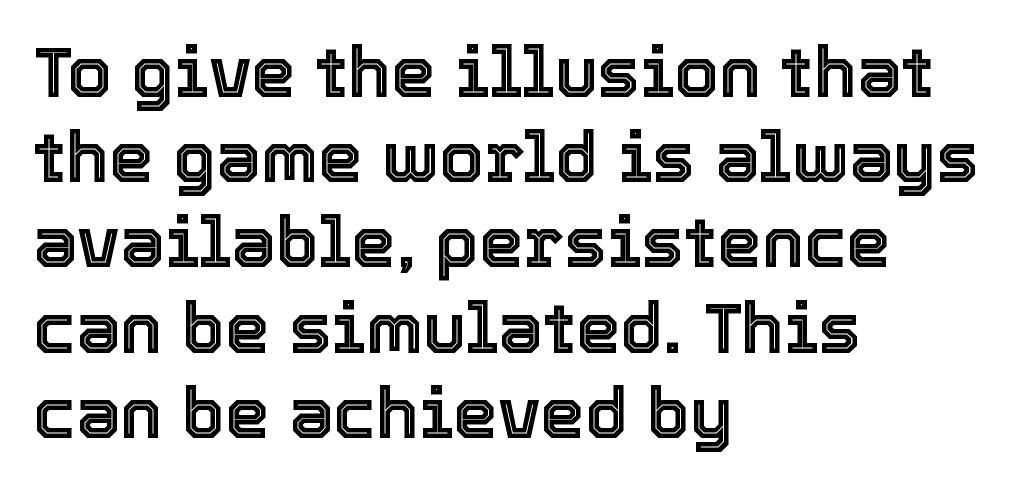
Q: Is the text italic (slanted)? A: No, it is upright.
Q: Is the text underlined? A: No.
Q: How is the paragraph aligned? A: Left-aligned.
Q: Is the spacing between letters normal or unusually wide? A: Normal.
Q: Width (condensed, normal, or wide)? A: Normal.
Q: x-height? A: Medium.
Q: Monospaced? A: No.
